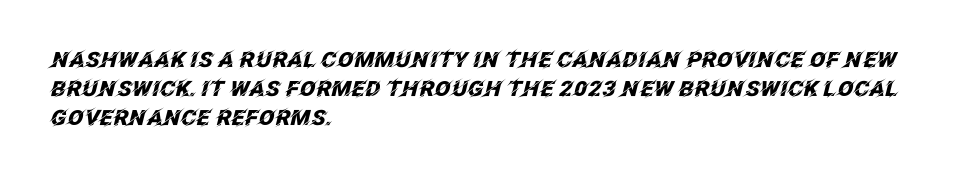
Q: Is the text bold? A: Yes.
Q: Is the text italic (slanted)? A: Yes, it leans right by about 12 degrees.
Q: Is the text underlined? A: No.
Q: How is the paragraph aligned? A: Left-aligned.
Q: Is the spacing between letters normal or unusually wide? A: Normal.
Q: Is the spacing between lines tight, normal or loose? A: Normal.
